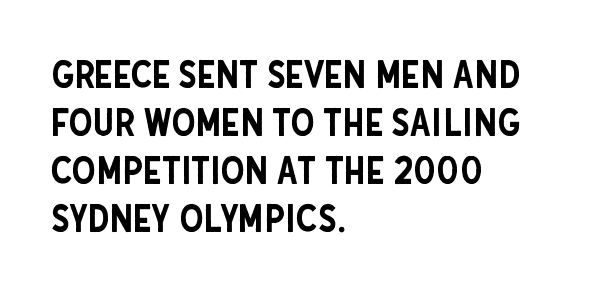
Every stem runs plumb, perpendicular to the baseline. Line spacing here is normal. These lines are set flush left with a ragged right edge. The passage shown is typed in a proportional face where columns would drift. Nobody touched the tracking dial on this one. The strip under each line holds only bare page.
